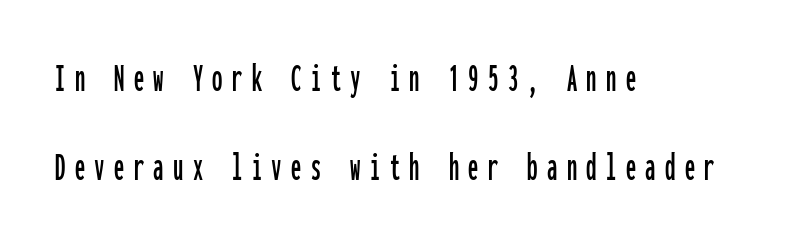
The image shows 41 px condensed sans-serif type, upright, monospaced; set left-aligned, loose line spacing (2.17x), unusually wide letter spacing (+0.23 em), not underlined; low stroke contrast and a medium x-height.
